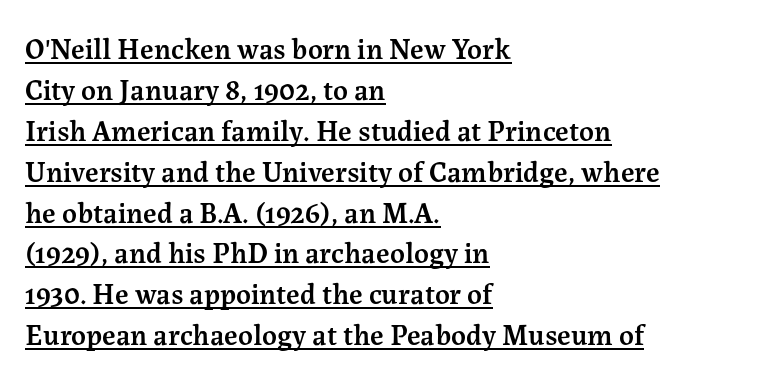
Q: Is the text bold? A: Semi-bold.
Q: Is the text italic (slanted)? A: No, it is upright.
Q: Is the typeface a serif or a sans-serif typeface? A: Serif.
Q: Is the text underlined? A: Yes.
Q: How is the paragraph aligned? A: Left-aligned.
Q: Is the spacing between letters normal or unusually wide? A: Normal.
Q: Is the spacing between lines tight, normal or loose? A: Normal.
Q: Width (condensed, normal, or wide)? A: Normal.
Q: Stroke contrast? A: Medium.
Q: x-height? A: Medium.
Q: Monospaced? A: No.
